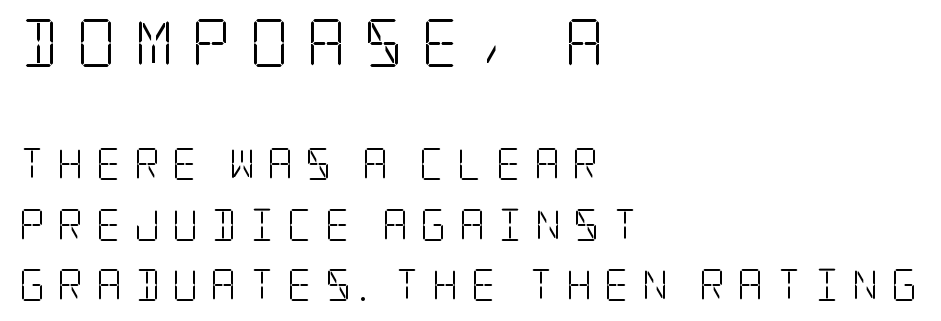
Nothing heavy about these letters — not bold at all. Anything drawn beneath the words? Only blank space. Larger block? The one above; the one below is distinctly smaller. The font's upright variant was chosen for this text. The ragged edge is on the right, which tells us the setting is flush left.
